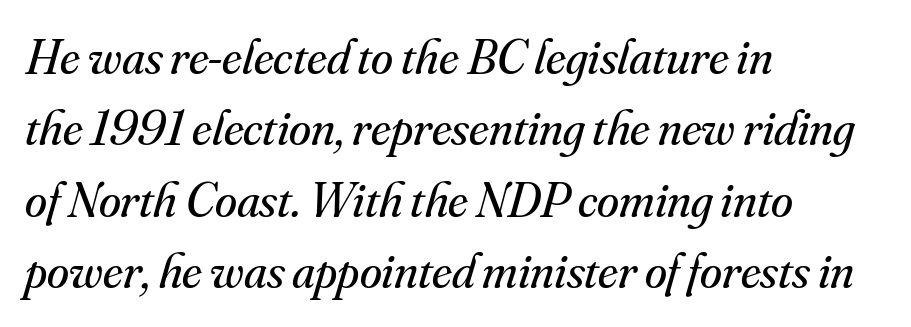
Weight class: somewhere from thin through regular. Short note: letters normally spaced. Observe the serifs anchoring each vertical stroke in this sample. Is this a fixed-width face? No — the glyphs have proportional, varying widths. Slant detected: the letters are inclined.
